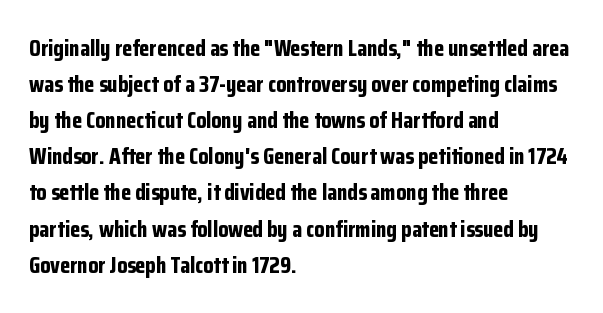
{"italic": "no", "bold": "yes", "underline": "no", "align": "left", "line_spacing": "normal", "line_spacing_ratio": 1.57, "letter_spacing": "normal", "letter_spacing_em": 0.0, "glyph_px": 23}
